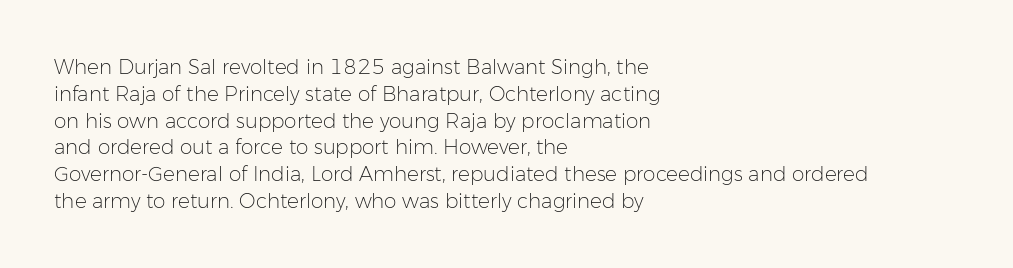
Unlike italic type, these characters show no tilt at all. Honestly, there is no underline to notice here at all. The ragged edge is on the right, which tells us the setting is flush left. Tracking here is standard; glyphs follow each other at the usual distance.
